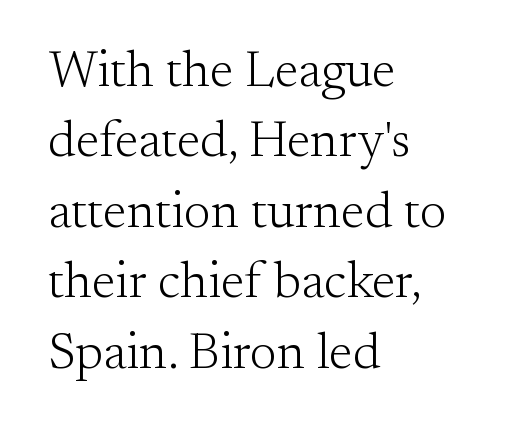
{"serif": "yes", "italic": "no", "bold": "no", "weight": "light", "width": "normal", "stroke_contrast": "medium", "x_height": "small", "monospaced": "no", "underline": "no", "align": "left", "line_spacing": "normal", "line_spacing_ratio": 1.38, "letter_spacing": "normal", "letter_spacing_em": 0.0, "glyph_px": 51}
